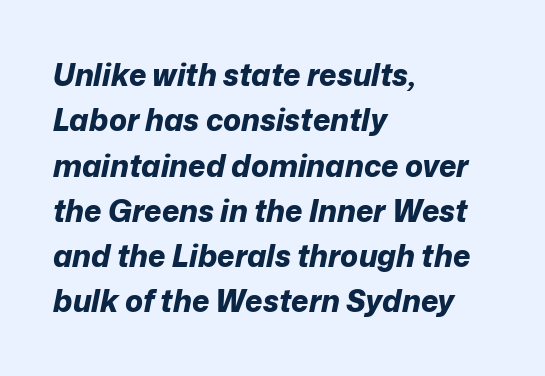
The image shows 30 px bold type, italic (leaning right); set left-aligned, normal line spacing (1.51x), normal letter spacing, not underlined; low stroke contrast and a medium x-height.
